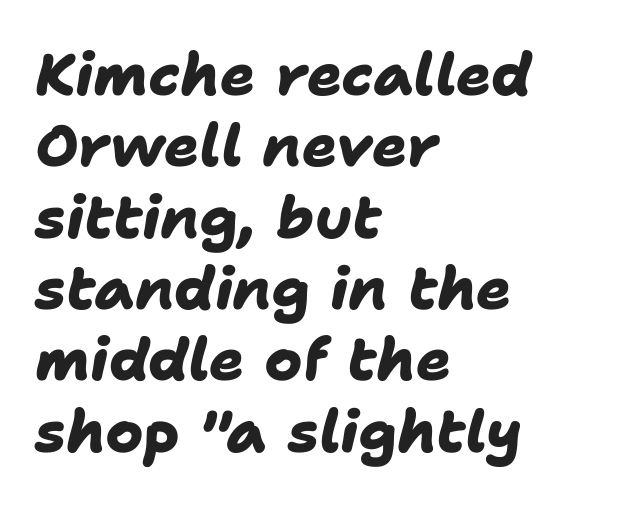
{"serif": "no", "bold": "yes", "weight": "heavy", "width": "normal", "stroke_contrast": "low", "x_height": "medium", "monospaced": "no", "underline": "no", "align": "left", "line_spacing_ratio": 1.23, "letter_spacing": "normal", "letter_spacing_em": 0.0, "glyph_px": 58}
